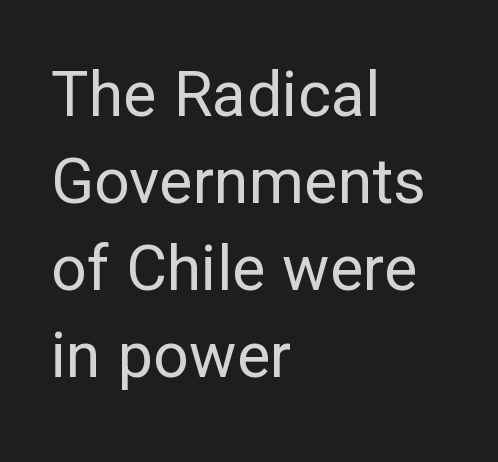
{"serif": "no", "italic": "no", "bold": "no", "weight": "regular", "width": "normal", "stroke_contrast": "low", "x_height": "medium", "monospaced": "no", "underline": "no", "align": "left", "line_spacing": "normal", "line_spacing_ratio": 1.38, "letter_spacing": "normal", "letter_spacing_em": 0.0, "glyph_px": 63}
